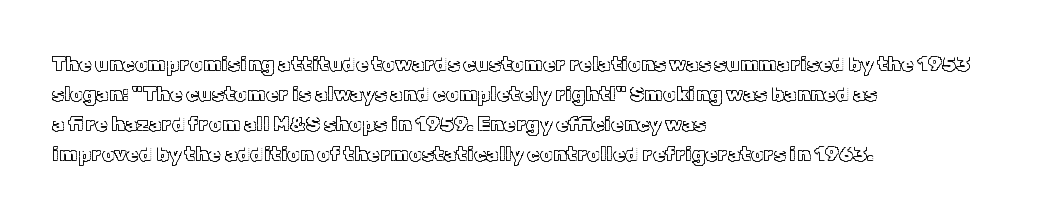
{"italic": "no", "underline": "no", "align": "left", "line_spacing": "normal", "line_spacing_ratio": 1.5, "letter_spacing": "normal", "letter_spacing_em": 0.0, "glyph_px": 20}
